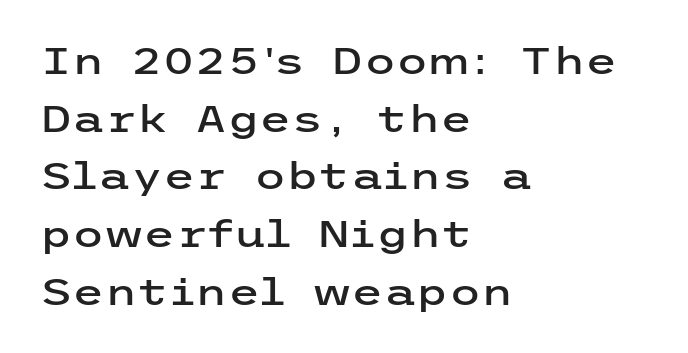
A student would call this left alignment; a typographer would say flush left, rag right. One glance says typical: line gaps are just what's usual. Rendered with straight, roman letterforms. These lines are composed in type without serifs. The specimen omits any rule beneath the text block's lines.
